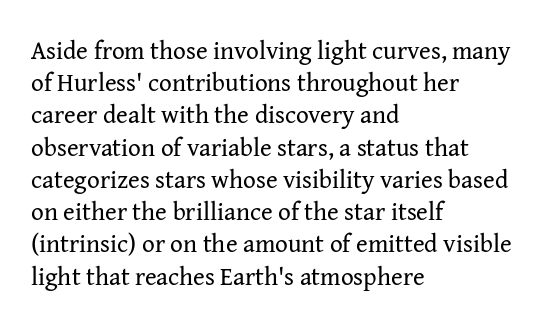
{"italic": "no", "bold": "no", "underline": "no", "align": "left", "line_spacing": "normal", "line_spacing_ratio": 1.29, "letter_spacing": "normal", "letter_spacing_em": 0.0, "glyph_px": 25}
